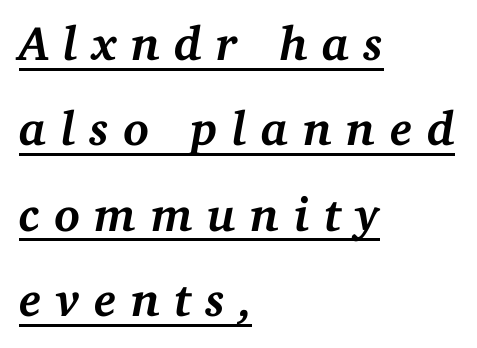
You could only call the tracking loose — the letters float apart. The rag falls on the right side of this text block. The face used here is proportionally spaced, like ordinary book or web type. Heft: maximum for text — a bold.
